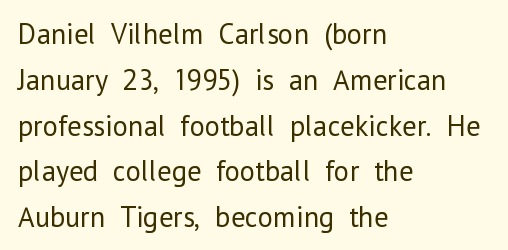
Observe the absence of serifs on each vertical stroke in this sample. Alignment: flush left. Descenders are the only things crossing below the line. This sample uses an upright cut, with every glyph sitting square on the baseline. Ink coverage per letter is moderate at most.
